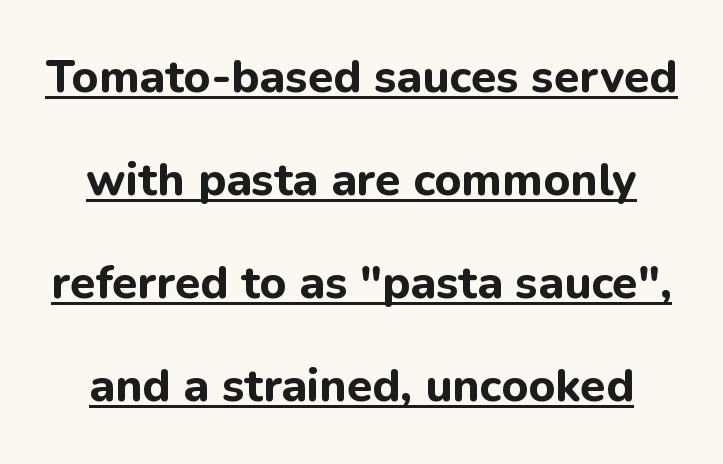
Q: Is the text bold? A: Yes.
Q: Is the text italic (slanted)? A: No, it is upright.
Q: Is the typeface a serif or a sans-serif typeface? A: Sans-serif.
Q: Is the text underlined? A: Yes.
Q: Is the spacing between letters normal or unusually wide? A: Normal.
Q: Is the spacing between lines tight, normal or loose? A: Loose.
Q: Width (condensed, normal, or wide)? A: Normal.
Q: Stroke contrast? A: Low.
Q: x-height? A: Medium.
Q: Monospaced? A: No.
